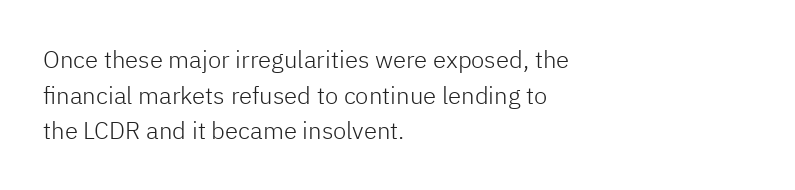
No italicization has been applied; the sample stays upright. Each line starts at the same left margin while the right side varies. Weight: regular or lighter. Compared with typical paragraphs, the rows here are spaced about the same. No extra tracking has been applied to these lines. Any mark beneath the type? The region is blank.
